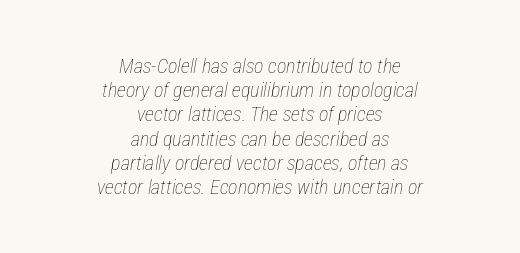
Honestly, there is no underline to notice here at all. Horizontal alignment here is central, giving a formal, balanced look. Italic? Definitely — the glyphs are oblique. These lines keep a tight, regular rhythm from letter to letter.
